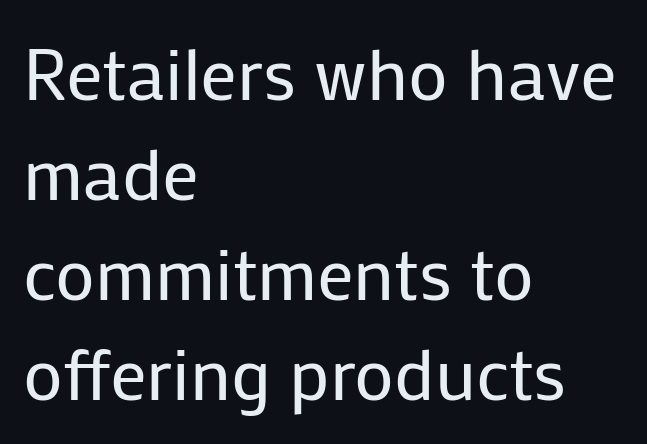
The image shows 73 px regular-weight sans-serif type, upright; set left-aligned, normal line spacing (1.37x), normal letter spacing, not underlined; low stroke contrast and a medium x-height.
